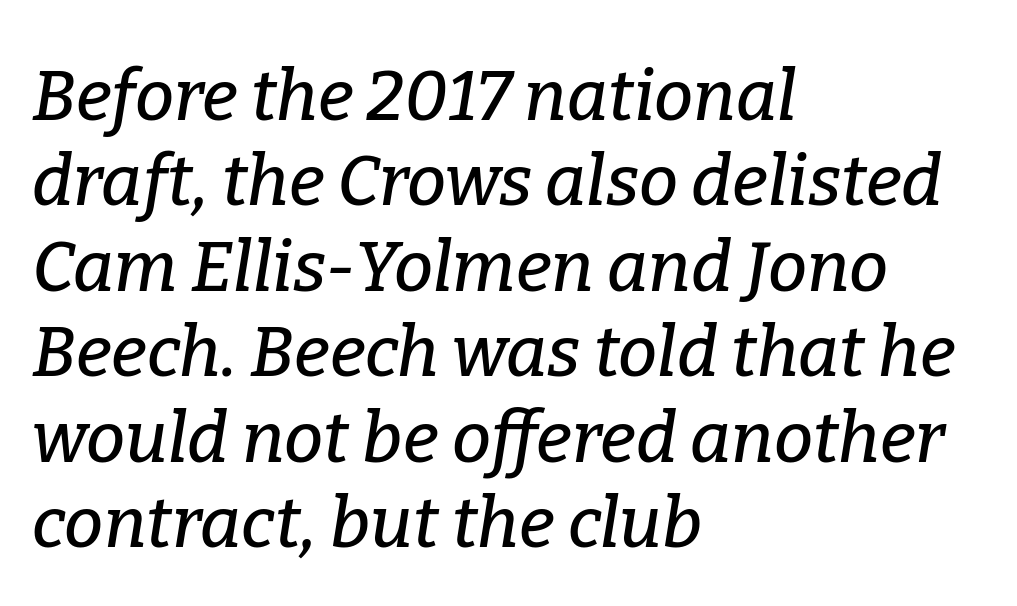
Q: Is the text italic (slanted)? A: Yes, it leans right by about 9 degrees.
Q: Is the typeface a serif or a sans-serif typeface? A: Serif.
Q: Is the text underlined? A: No.
Q: How is the paragraph aligned? A: Left-aligned.
Q: Is the spacing between letters normal or unusually wide? A: Normal.
Q: Width (condensed, normal, or wide)? A: Normal.
Q: Stroke contrast? A: Low.
Q: x-height? A: Medium.
Q: Monospaced? A: No.
